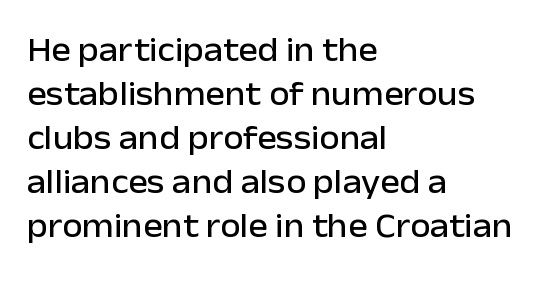
Q: Is the text italic (slanted)? A: No, it is upright.
Q: Is the typeface a serif or a sans-serif typeface? A: Sans-serif.
Q: Is the text underlined? A: No.
Q: How is the paragraph aligned? A: Left-aligned.
Q: Is the spacing between letters normal or unusually wide? A: Normal.
Q: Is the spacing between lines tight, normal or loose? A: Normal.
Q: Width (condensed, normal, or wide)? A: Normal.
Q: Stroke contrast? A: Low.
Q: x-height? A: Medium.
Q: Monospaced? A: No.
